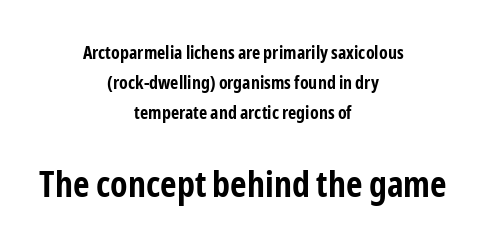
Students, note that the glyphs here touch the page at normal intervals. The rendering uses a bold face; every stroke is thick and dark. The type sits square on the baseline with zero lean. In terms of letterform style, serifs are entirely absent. In terms of leading, this rendering sits right in the middle. The text block is weighted toward neither margin, spreading evenly from the middle.
